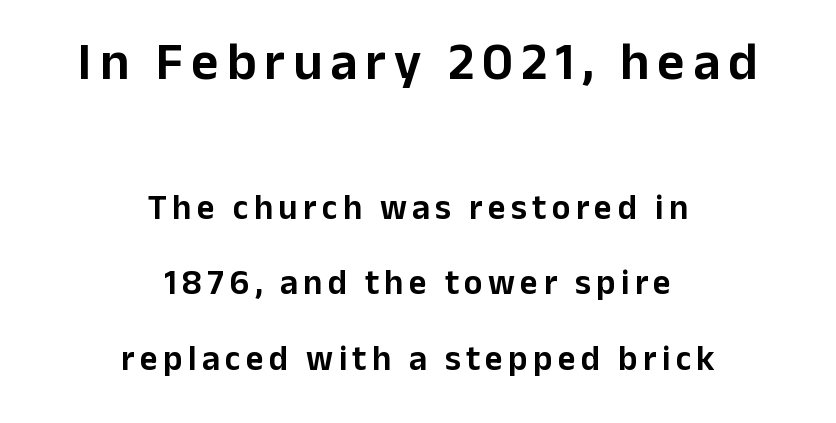
{"serif": "no", "italic": "no", "width": "normal", "stroke_contrast": "low", "x_height": "medium", "monospaced": "no", "underline": "no", "align": "center", "line_spacing": "loose", "line_spacing_ratio": 2.16, "larger_block": "first", "size_ratio": 1.51, "glyph_px": 53}
